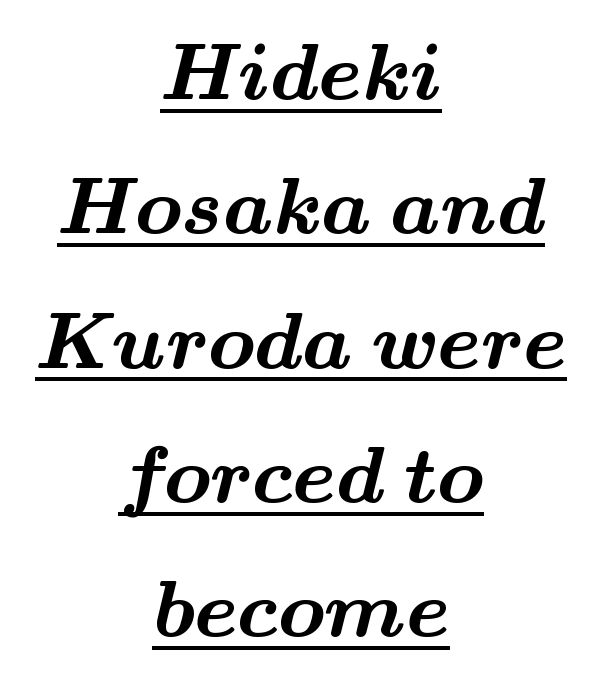
Q: Is the text bold? A: Yes.
Q: Is the typeface a serif or a sans-serif typeface? A: Serif.
Q: Is the text underlined? A: Yes.
Q: How is the paragraph aligned? A: Centered.
Q: Is the spacing between letters normal or unusually wide? A: Normal.
Q: Is the spacing between lines tight, normal or loose? A: Normal.
Q: Width (condensed, normal, or wide)? A: Wide.
Q: Stroke contrast? A: Medium.
Q: x-height? A: Small.
Q: Monospaced? A: No.
